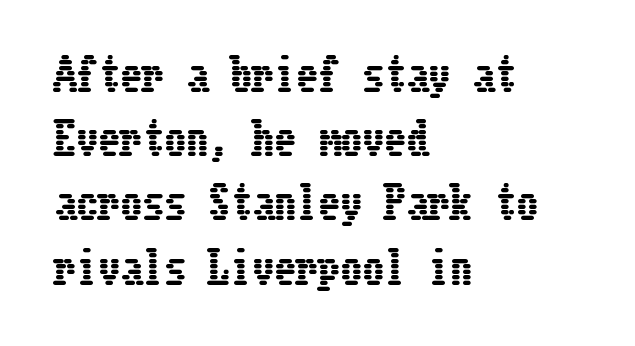
Q: Is the text italic (slanted)? A: No, it is upright.
Q: Is the text underlined? A: No.
Q: How is the paragraph aligned? A: Left-aligned.
Q: Is the spacing between letters normal or unusually wide? A: Normal.
Q: Is the spacing between lines tight, normal or loose? A: Normal.
Q: Width (condensed, normal, or wide)? A: Condensed.
Q: Stroke contrast? A: Low.
Q: x-height? A: Medium.
